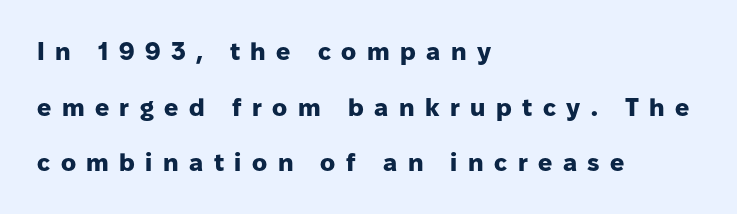
{"italic": "no", "bold": "yes", "underline": "no", "align": "left", "line_spacing": "loose", "line_spacing_ratio": 2.23, "letter_spacing": "wide", "letter_spacing_em": 0.42, "glyph_px": 25}
